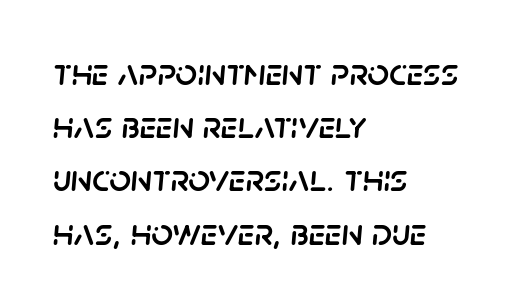
The image shows 38 px text type, italic (leaning right); set left-aligned, normal line spacing (1.4x), normal letter spacing, not underlined; low stroke contrast and a large x-height.
